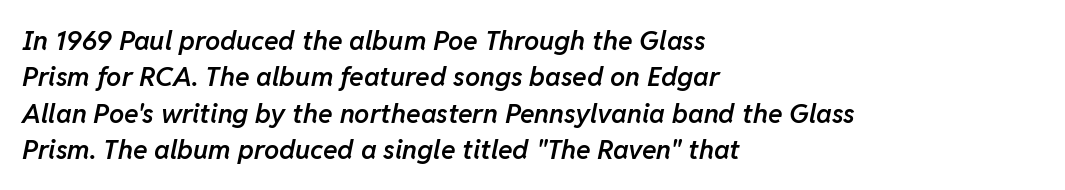
{"italic": "yes", "lean": "right", "slant_degrees": 11, "bold": "semi", "underline": "no", "align": "left", "line_spacing": "normal", "line_spacing_ratio": 1.35, "letter_spacing": "normal", "letter_spacing_em": 0.0, "glyph_px": 27}
